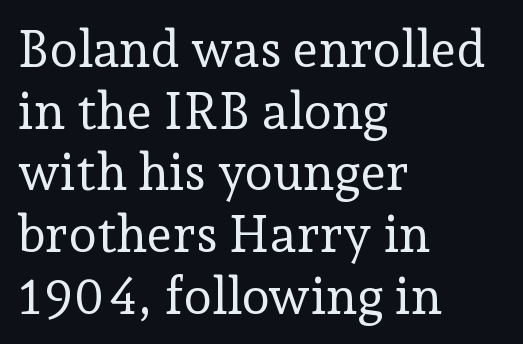
The glyphs are unaccompanied by any horizontal stroke below them. To sum up the face: it has serifs. This sample has the flowing, uneven cadence of proportional lettering. All the whitespace from short lines collects on the right.
